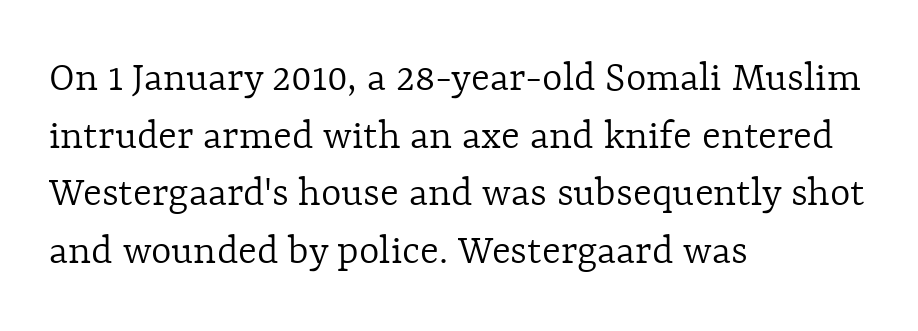
{"italic": "no", "bold": "no", "weight": "light", "width": "normal", "x_height": "medium", "monospaced": "no", "underline": "no", "align": "left", "line_spacing": "normal", "line_spacing_ratio": 1.31, "letter_spacing": "normal", "letter_spacing_em": 0.0, "glyph_px": 44}
